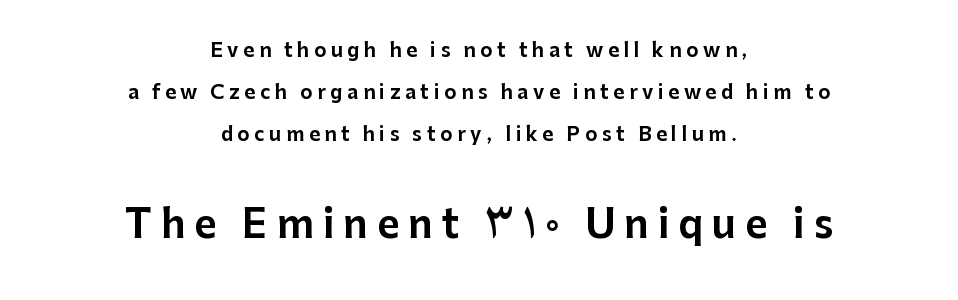
The image shows 38 px sans-serif type, upright; set centered, loose line spacing (2.21x), unusually wide letter spacing (+0.24 em), not underlined; the second (bottom) block is 2.0x larger; low stroke contrast and a medium x-height.
